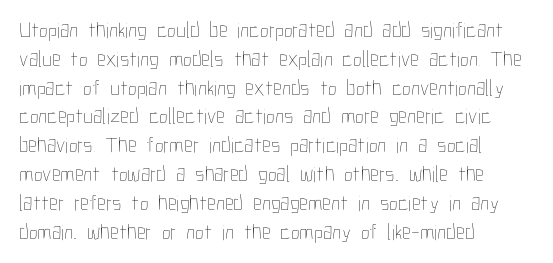
Q: Is the text bold? A: No.
Q: Is the text italic (slanted)? A: No, it is upright.
Q: Is the text underlined? A: No.
Q: How is the paragraph aligned? A: Left-aligned.
Q: Is the spacing between letters normal or unusually wide? A: Normal.
Q: Is the spacing between lines tight, normal or loose? A: Normal.
